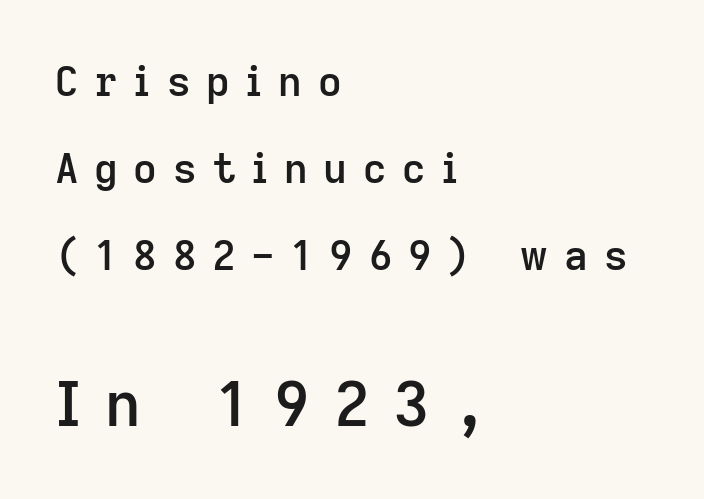
Q: Is the text bold? A: Semi-bold.
Q: Is the text italic (slanted)? A: No, it is upright.
Q: Is the typeface a serif or a sans-serif typeface? A: Sans-serif.
Q: Is the text underlined? A: No.
Q: How is the paragraph aligned? A: Left-aligned.
Q: Is the spacing between letters normal or unusually wide? A: Unusually wide.
Q: Is the spacing between lines tight, normal or loose? A: Loose.
Q: Which block of text is set in a larger size, the first (top) or the second (bottom)? A: The second (bottom) one.
Q: Width (condensed, normal, or wide)? A: Normal.
Q: Stroke contrast? A: Low.
Q: x-height? A: Medium.
Q: Monospaced? A: No.
